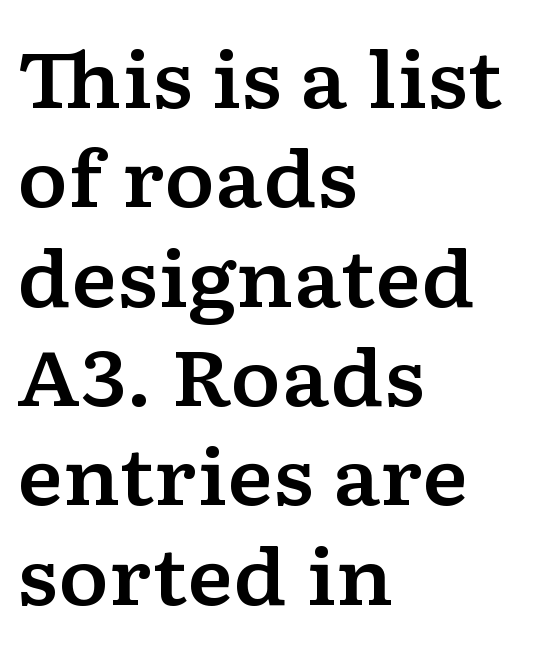
Look at the tracking — it's just the regular setting, nothing added. Each new line begins a customary step beneath the previous one. This sample has the flowing, uneven cadence of proportional lettering. Little horizontal feet cap the strokes, marking this as serif type. Anything drawn beneath the words? Only blank space.
